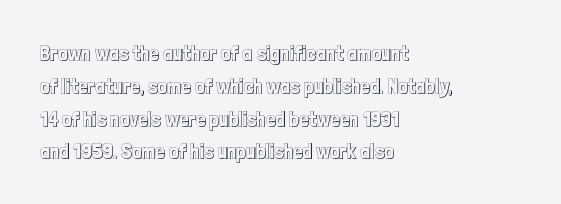
Q: Is the text italic (slanted)? A: No, it is upright.
Q: Is the text underlined? A: No.
Q: How is the paragraph aligned? A: Left-aligned.
Q: Is the spacing between letters normal or unusually wide? A: Normal.
Q: Is the spacing between lines tight, normal or loose? A: Normal.
